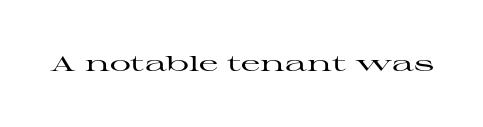
Every character sits straight up, as roman type does. The string is rendered with underlining switched off. Students, note that the glyphs here touch the page at normal intervals.
